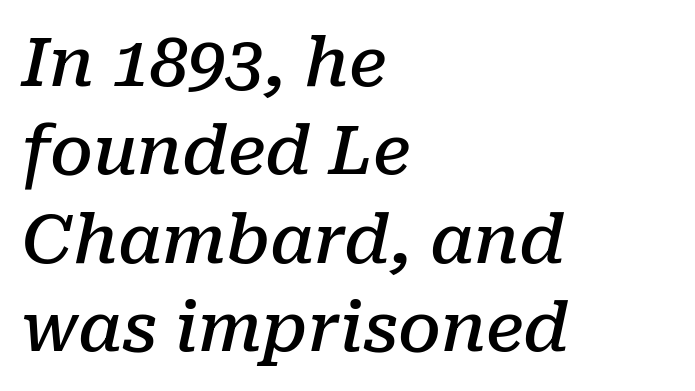
The image shows 68 px semibold serif type, italic (leaning right); set left-aligned, normal line spacing (1.3x), normal letter spacing, not underlined; low stroke contrast and a medium x-height.
